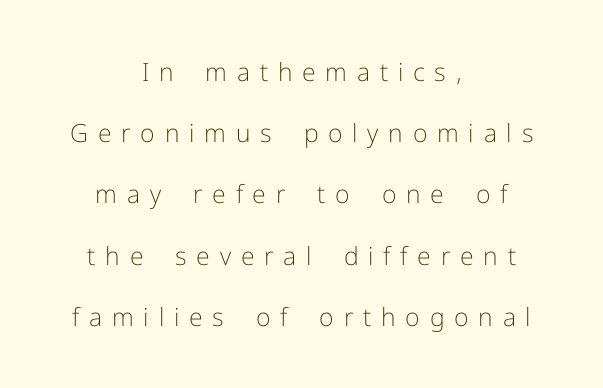
{"italic": "no", "bold": "no", "underline": "no", "align": "center", "line_spacing": "loose", "line_spacing_ratio": 2.45, "letter_spacing": "wide", "letter_spacing_em": 0.39, "glyph_px": 25}
